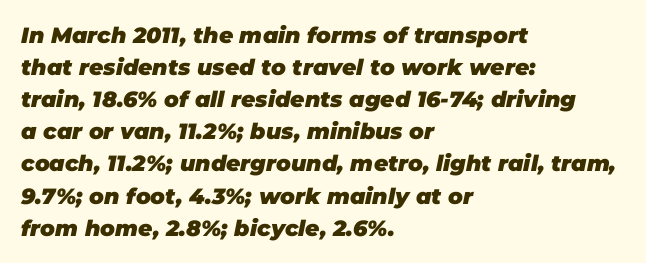
As a designer I'd log this as weight 700, bold. Each word holds together tightly as a unit, with standard inter-letter gaps. Whoever set this chose a conventional vertical rhythm. Emphasis-style slanted type is in use.
